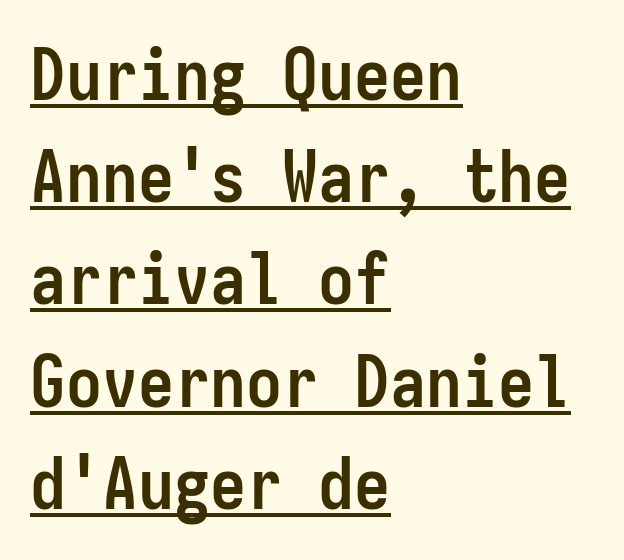
Q: Is the text bold? A: Yes.
Q: Is the text italic (slanted)? A: No, it is upright.
Q: Is the typeface a serif or a sans-serif typeface? A: Sans-serif.
Q: Is the text underlined? A: Yes.
Q: How is the paragraph aligned? A: Left-aligned.
Q: Is the spacing between letters normal or unusually wide? A: Normal.
Q: Is the spacing between lines tight, normal or loose? A: Normal.
Q: Width (condensed, normal, or wide)? A: Condensed.
Q: Stroke contrast? A: Low.
Q: x-height? A: Medium.
Q: Monospaced? A: Yes.
